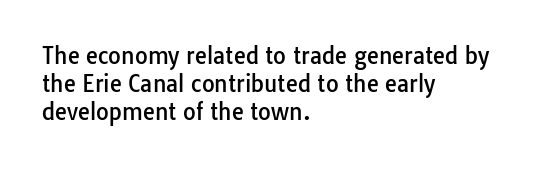
{"italic": "no", "underline": "no", "align": "left", "line_spacing": "normal", "line_spacing_ratio": 1.28, "letter_spacing": "normal", "letter_spacing_em": 0.0, "glyph_px": 22}
